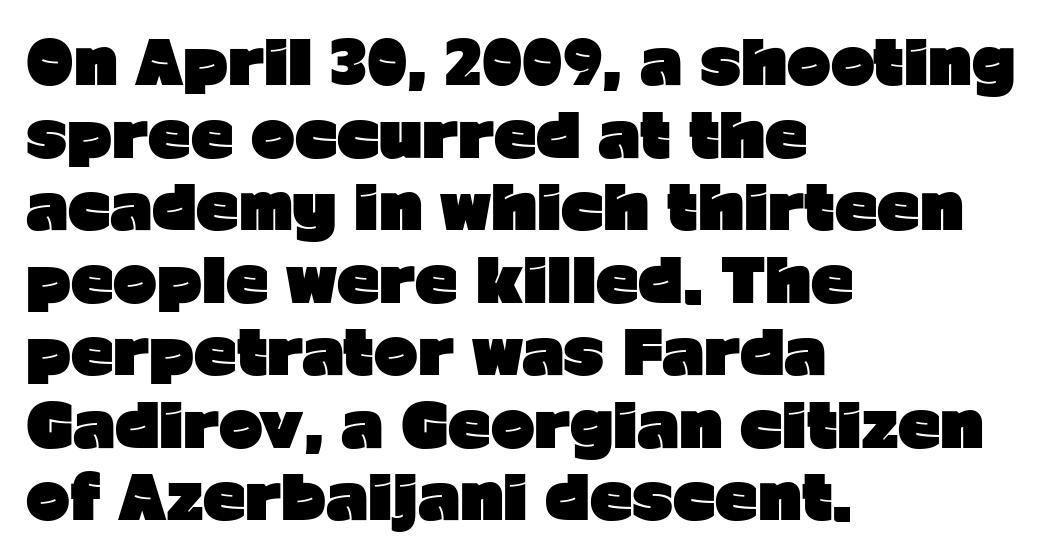
The image shows 59 px heavy sans-serif type, upright; set left-aligned, line spacing 1.23x, normal letter spacing, not underlined; low stroke contrast and a medium x-height.
